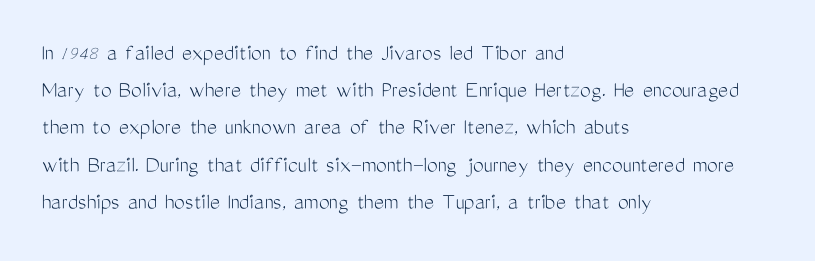
Ordinary non-slanted type is in use. This sample uses plain, unmodified letter spacing. Has an underline been added? It has not. The designer left line spacing at the default. The cut favours lightness, reaching ordinary text weight at its darkest. Layout note: lines flush left.
